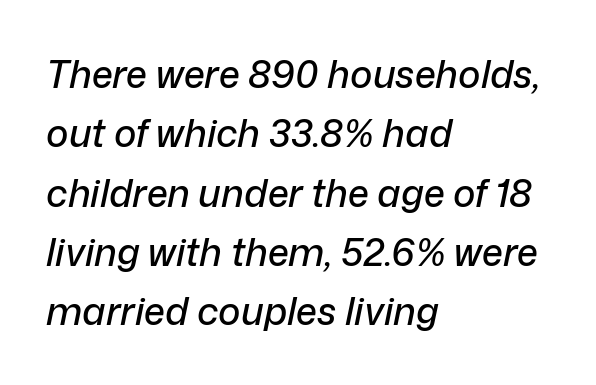
The image shows 38 px text type, italic (leaning right); set left-aligned, normal line spacing (1.56x), normal letter spacing, not underlined; low stroke contrast and a medium x-height.
